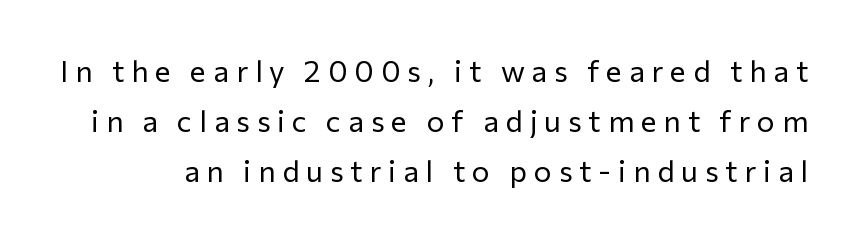
The font is comparable to plain body text, perhaps lighter. A typesetter would call this proportional, since set widths differ per character. This rendering features lettering with no underline. The letters stand straight up with perfectly vertical stems. The face used here is a sans, in the tradition of grotesques and geometrics. Observe the wide spacing: letters keep a clear distance from each other.
